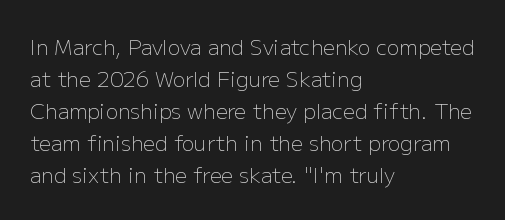
The image shows 21 px text type, upright; set left-aligned, normal line spacing (1.52x), normal letter spacing, not underlined.
